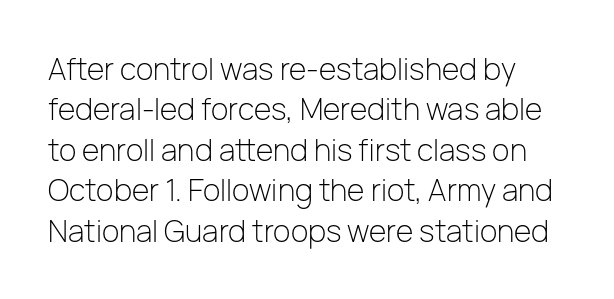
Interline gaps are of average width in this sample. Tall strokes in this sample are plumb rather than angled. Rule under the text: the space is simply empty. Weight: in the light-to-regular range. Glyph-to-glyph distance matches everyday printed text.
